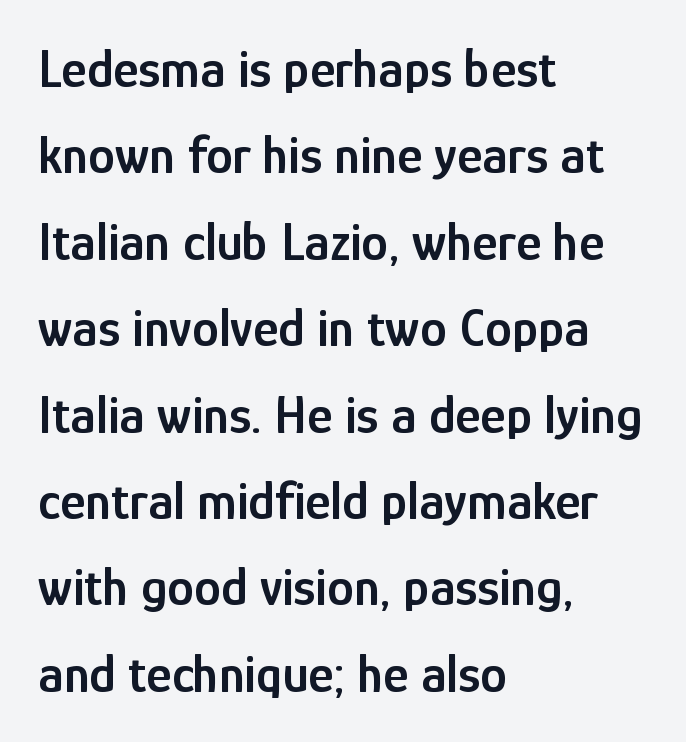
Q: Is the text bold? A: Semi-bold.
Q: Is the text italic (slanted)? A: No, it is upright.
Q: Is the typeface a serif or a sans-serif typeface? A: Sans-serif.
Q: Is the text underlined? A: No.
Q: How is the paragraph aligned? A: Left-aligned.
Q: Is the spacing between letters normal or unusually wide? A: Normal.
Q: Is the spacing between lines tight, normal or loose? A: Normal.
Q: Width (condensed, normal, or wide)? A: Condensed.
Q: Stroke contrast? A: Low.
Q: x-height? A: Medium.
Q: Monospaced? A: No.
